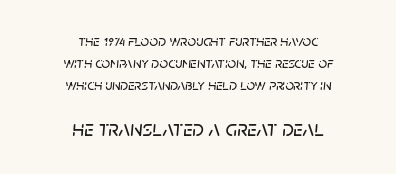
{"italic": "yes", "lean": "right", "slant_degrees": 5, "underline": "no", "align": "center", "line_spacing": "normal", "line_spacing_ratio": 1.48, "letter_spacing": "normal", "letter_spacing_em": 0.0, "larger_block": "second", "size_ratio": 1.47, "glyph_px": 22}
